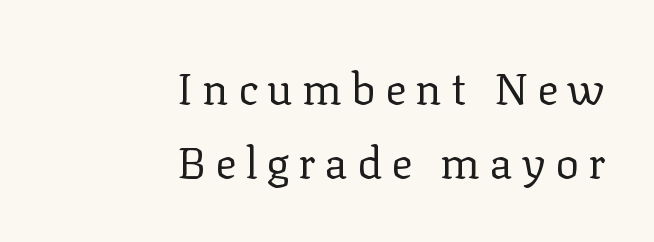
{"serif": "yes", "italic": "no", "bold": "no", "weight": "regular", "width": "normal", "stroke_contrast": "low", "x_height": "medium", "monospaced": "no", "underline": "no", "align": "right", "line_spacing": "normal", "line_spacing_ratio": 1.68, "letter_spacing": "wide", "letter_spacing_em": 0.21, "glyph_px": 44}
